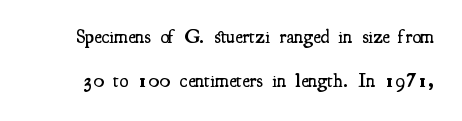
{"italic": "no", "bold": "semi", "underline": "no", "line_spacing": "loose", "line_spacing_ratio": 2.2, "letter_spacing": "normal", "letter_spacing_em": 0.0, "glyph_px": 20}
